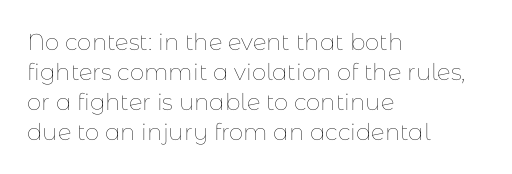
Q: Is the text bold? A: No.
Q: Is the text italic (slanted)? A: No, it is upright.
Q: Is the text underlined? A: No.
Q: How is the paragraph aligned? A: Left-aligned.
Q: Is the spacing between letters normal or unusually wide? A: Normal.
Q: Is the spacing between lines tight, normal or loose? A: Normal.
